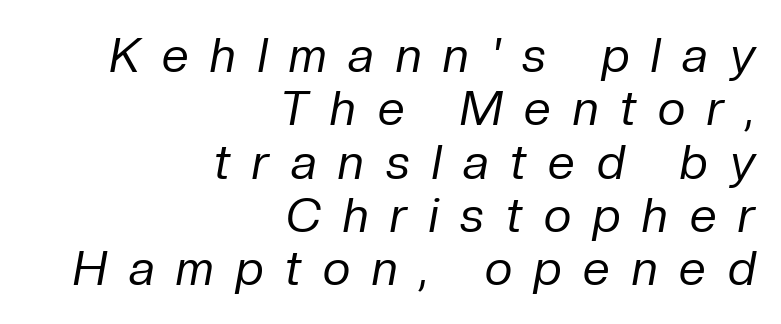
{"italic": "yes", "lean": "right", "slant_degrees": 10, "bold": "no", "weight": "regular", "width": "normal", "stroke_contrast": "low", "x_height": "medium", "monospaced": "no", "underline": "no", "align": "right", "line_spacing": "tight", "line_spacing_ratio": 1.11, "letter_spacing": "wide", "letter_spacing_em": 0.46, "glyph_px": 48}
